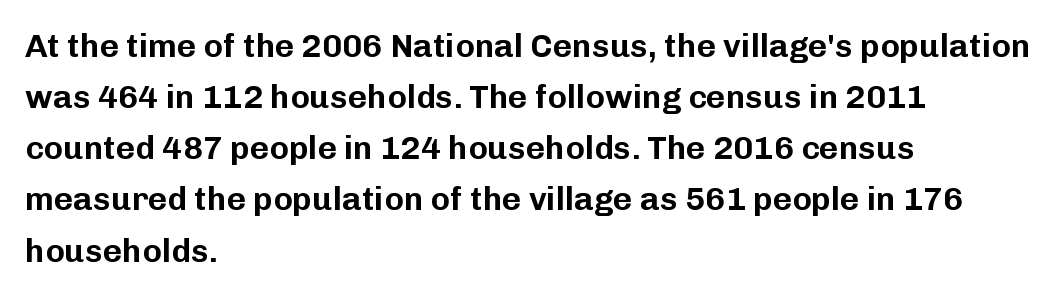
{"serif": "no", "italic": "no", "width": "normal", "stroke_contrast": "low", "x_height": "medium", "monospaced": "no", "underline": "no", "align": "left", "line_spacing": "normal", "line_spacing_ratio": 1.55, "letter_spacing": "normal", "letter_spacing_em": 0.0, "glyph_px": 33}
